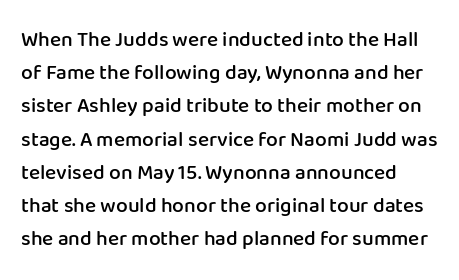
{"italic": "no", "bold": "semi", "underline": "no", "line_spacing": "normal", "line_spacing_ratio": 1.58, "letter_spacing": "normal", "letter_spacing_em": 0.0, "glyph_px": 21}
